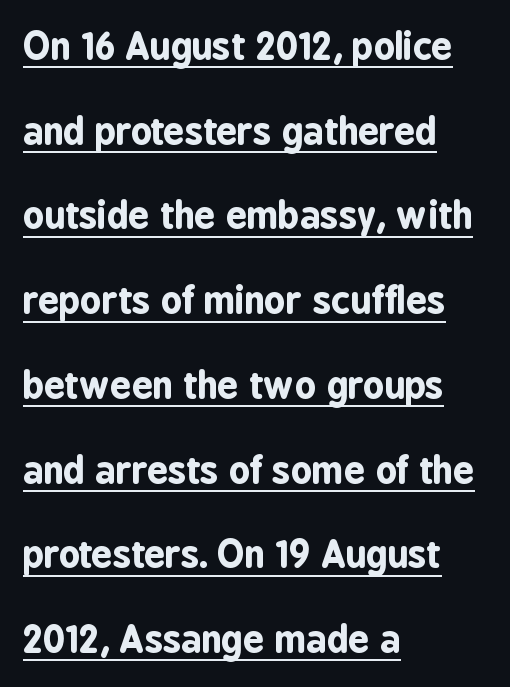
Type style note: lacks serifs. Horizontally, the lines are justified to the leading edge only. Descenders here cross a horizontal rule under the line. Is this a fixed-width face? No — the glyphs have proportional, varying widths. The font is running at its bold setting. These lines stand farther apart than default settings would place them.
